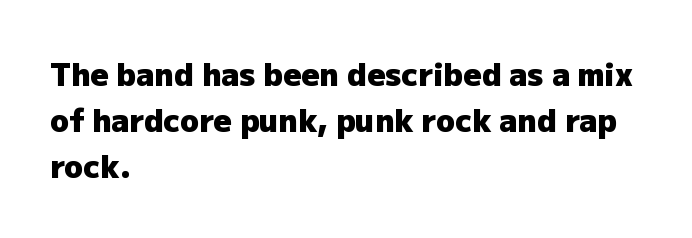
The image shows 31 px heavy sans-serif type, upright; set left-aligned, normal line spacing (1.49x), normal letter spacing, not underlined; low stroke contrast and a medium x-height.
